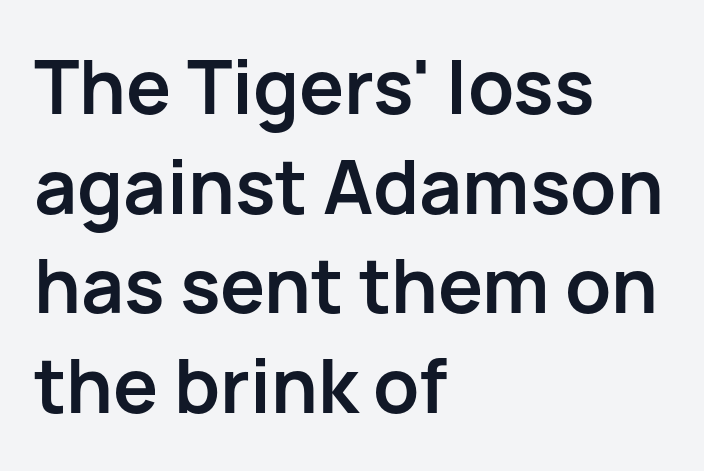
The image shows 75 px semibold sans-serif type, upright; set left-aligned, normal line spacing (1.33x), normal letter spacing, not underlined; low stroke contrast and a medium x-height.
